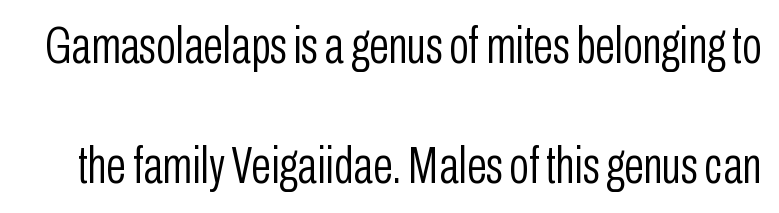
Posture: upright roman. No letter is thick-stroked: the sample isn't bold. You could not count columns in this text — the font is proportionally spaced. Regarding leading, the lines here are spaced well apart. A typesetter would call this zero additional tracking.
